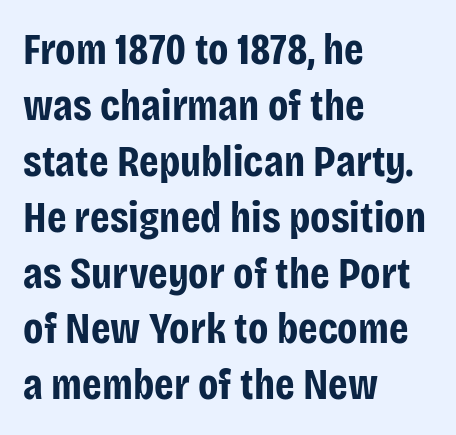
The foot of each line stays bare and open. Typesetter's note: full bold, strokes at maximum text heaviness. The line texture is even and compact thanks to regular tracking. Line spacing here is normal.
